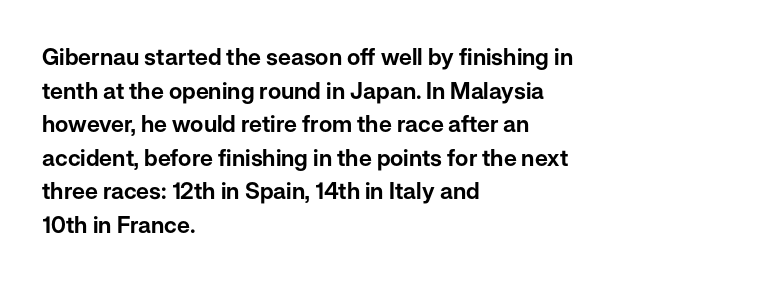
Q: Is the text italic (slanted)? A: No, it is upright.
Q: Is the text underlined? A: No.
Q: How is the paragraph aligned? A: Left-aligned.
Q: Is the spacing between letters normal or unusually wide? A: Normal.
Q: Is the spacing between lines tight, normal or loose? A: Normal.
